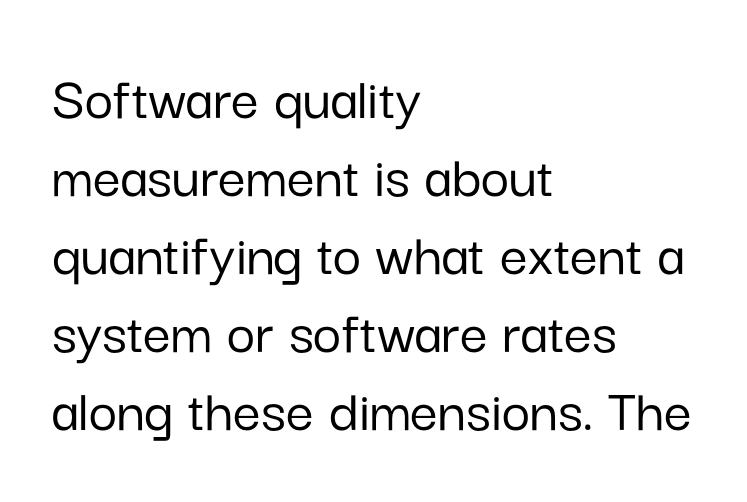
Q: Is the text italic (slanted)? A: No, it is upright.
Q: Is the typeface a serif or a sans-serif typeface? A: Sans-serif.
Q: Is the text underlined? A: No.
Q: How is the paragraph aligned? A: Left-aligned.
Q: Is the spacing between letters normal or unusually wide? A: Normal.
Q: Is the spacing between lines tight, normal or loose? A: Normal.
Q: Width (condensed, normal, or wide)? A: Normal.
Q: Stroke contrast? A: Low.
Q: x-height? A: Medium.
Q: Monospaced? A: No.
